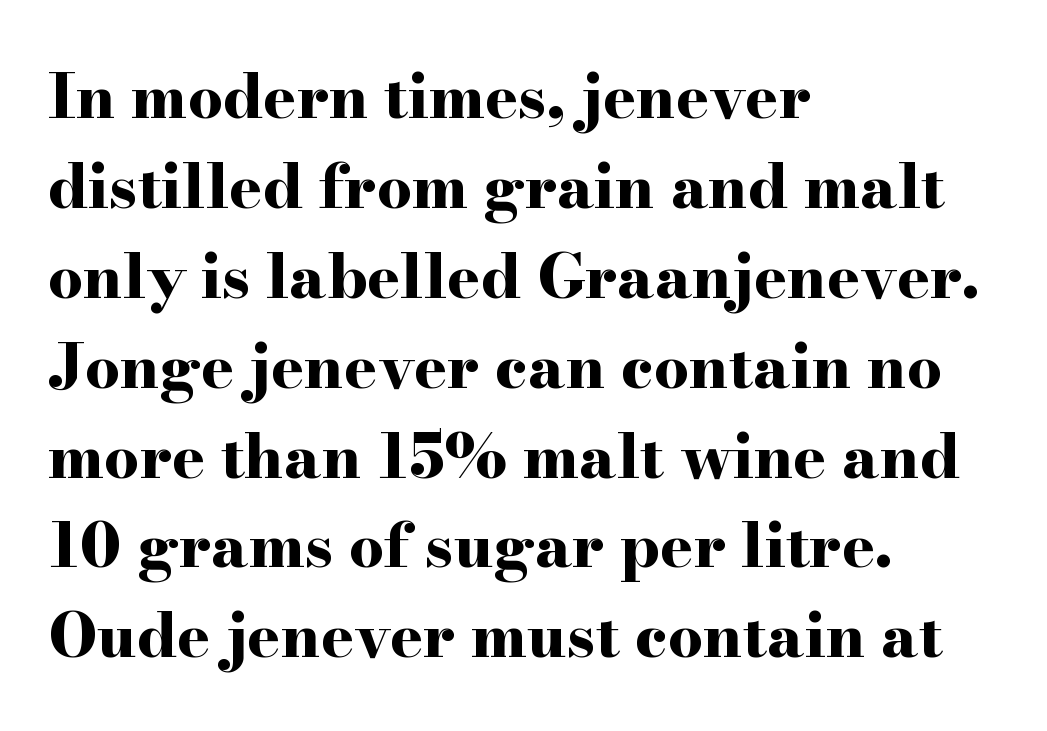
Q: Is the text bold? A: Yes.
Q: Is the text italic (slanted)? A: No, it is upright.
Q: Is the typeface a serif or a sans-serif typeface? A: Serif.
Q: Is the text underlined? A: No.
Q: How is the paragraph aligned? A: Left-aligned.
Q: Is the spacing between letters normal or unusually wide? A: Normal.
Q: Is the spacing between lines tight, normal or loose? A: Normal.
Q: Width (condensed, normal, or wide)? A: Wide.
Q: Stroke contrast? A: High.
Q: x-height? A: Small.
Q: Monospaced? A: No.
